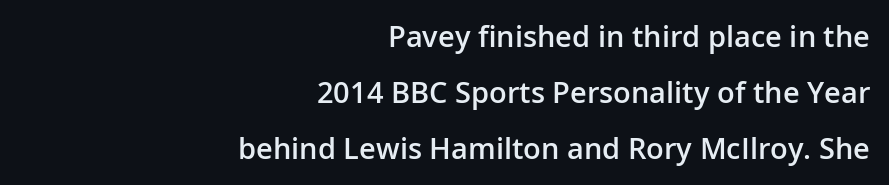
{"serif": "no", "italic": "no", "bold": "semi", "weight": "semibold", "width": "normal", "stroke_contrast": "low", "x_height": "medium", "monospaced": "no", "underline": "no", "align": "right", "line_spacing": "loose", "line_spacing_ratio": 1.93, "letter_spacing": "normal", "letter_spacing_em": 0.0, "glyph_px": 29}
